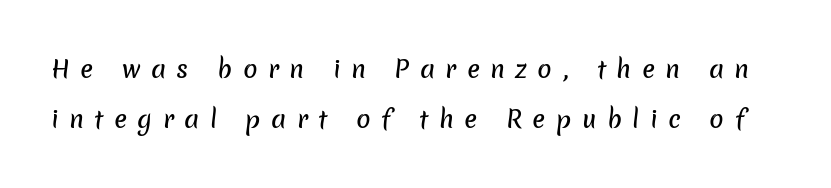
Unmarked baselines from the first word to the last. Look at the tracking — it's clearly loosened, letters drifting apart. Reading down the column, the eye jumps a long way to each next line.
